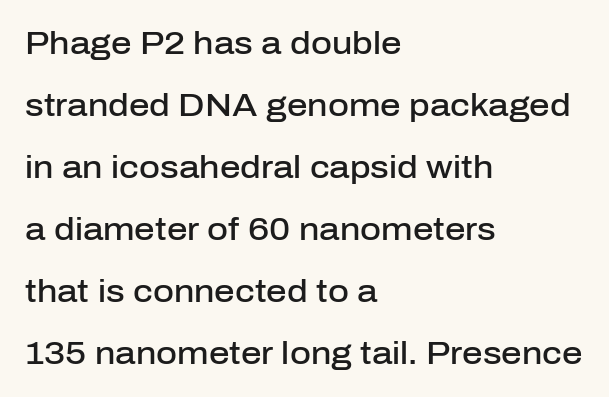
The image shows 32 px semibold sans-serif type, upright; set left-aligned, loose line spacing (1.94x), normal letter spacing, not underlined; low stroke contrast and a medium x-height.
